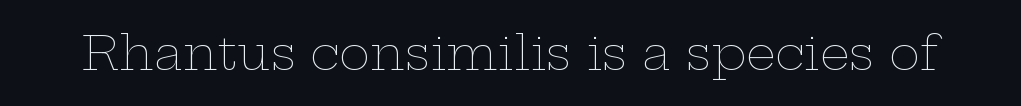
Q: Is the text bold? A: No.
Q: Is the text italic (slanted)? A: No, it is upright.
Q: Is the text underlined? A: No.
Q: Is the spacing between letters normal or unusually wide? A: Normal.
Q: Width (condensed, normal, or wide)? A: Wide.
Q: Stroke contrast? A: Low.
Q: x-height? A: Medium.
Q: Monospaced? A: No.
